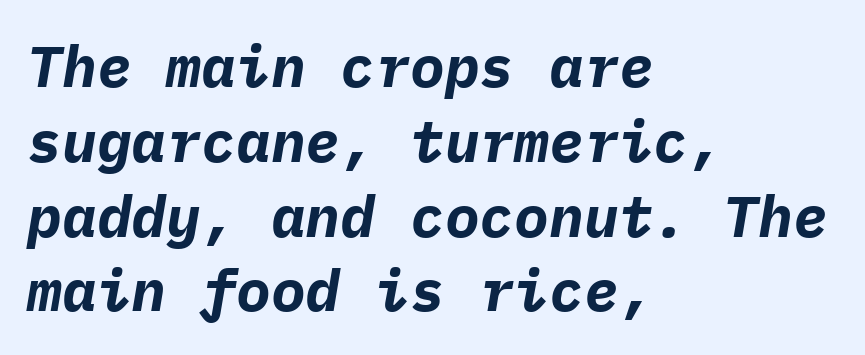
The image shows 58 px bold type, italic (leaning right), monospaced; set left-aligned, normal line spacing (1.29x), normal letter spacing, not underlined; low stroke contrast and a medium x-height.
